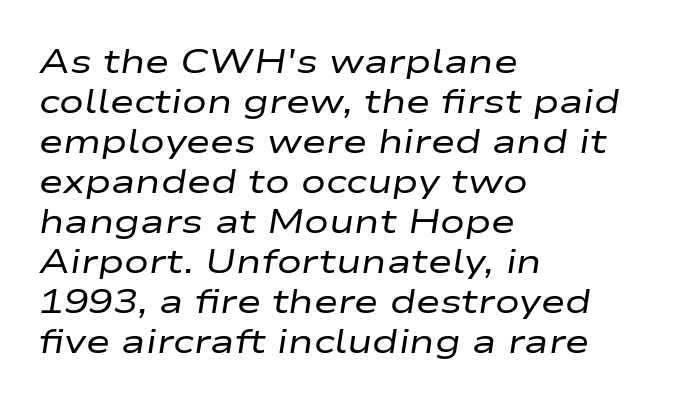
Think standard paragraph weight, or any step lighter than that. Has an underline been added? It has not. Would a proofreader flag this as italicized? Yes. These lines stack with their left ends in a neat column. You could not count columns in this text — the font is proportionally spaced. The letters sit at their default tracking, neither squeezed nor spread.
